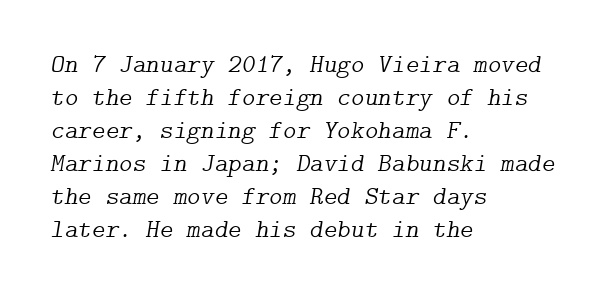
Q: Is the text bold? A: No.
Q: Is the text italic (slanted)? A: Yes, it leans right by about 9 degrees.
Q: Is the text underlined? A: No.
Q: How is the paragraph aligned? A: Left-aligned.
Q: Is the spacing between letters normal or unusually wide? A: Normal.
Q: Is the spacing between lines tight, normal or loose? A: Normal.
